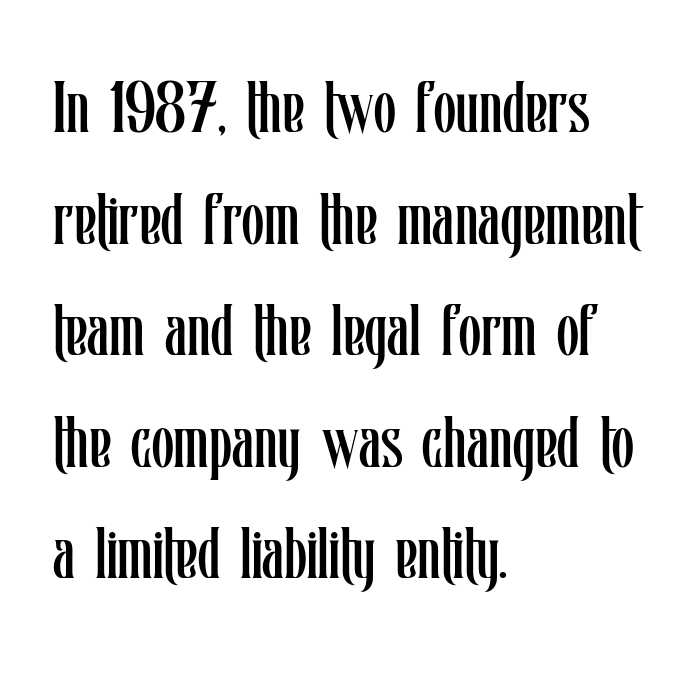
Q: Is the text bold? A: No.
Q: Is the text italic (slanted)? A: No, it is upright.
Q: Is the text underlined? A: No.
Q: How is the paragraph aligned? A: Left-aligned.
Q: Is the spacing between letters normal or unusually wide? A: Normal.
Q: Is the spacing between lines tight, normal or loose? A: Normal.
Q: Width (condensed, normal, or wide)? A: Condensed.
Q: Stroke contrast? A: Low.
Q: x-height? A: Medium.
Q: Monospaced? A: No.
